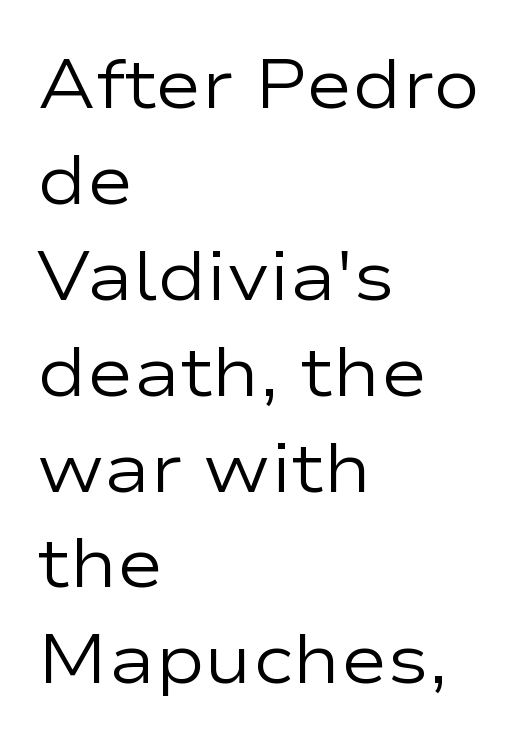
Letter spacing: default. This sample has the flowing, uneven cadence of proportional lettering. The passage shown stacks its lines at a standard gap. Does the copy run flush right? No — it runs flush left. What kind of face is this? One without serifs — a sans. The foot of each line stays bare and open.
